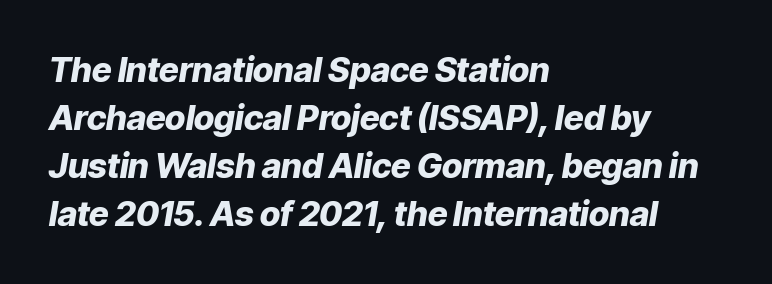
Horizontal bands of white between lines are of average thickness. Typesetter's note: full bold, strokes at maximum text heaviness. Beneath every word, the page is bare. The font's italic variant was chosen for this text. Each letter keeps its own natural width here, so spacing adapts to shape.
